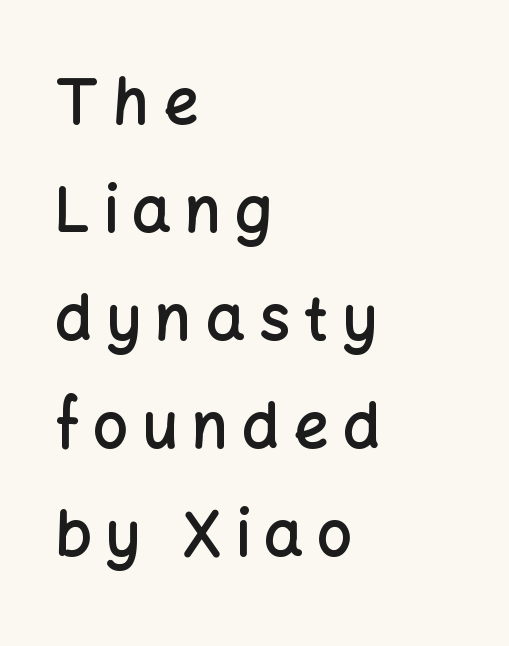
Heft: intermediate — a semibold. Check the space under the baseline: it is left empty. Spacing verdict: proportional, widths tailored to each character. Every stem runs plumb, perpendicular to the baseline.
